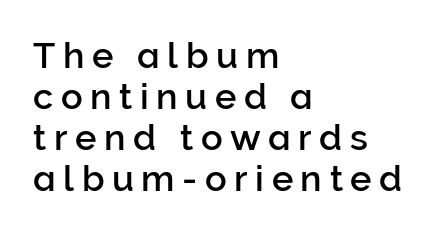
{"serif": "no", "italic": "no", "width": "normal", "stroke_contrast": "low", "x_height": "medium", "monospaced": "no", "underline": "no", "align": "left", "line_spacing": "tight", "line_spacing_ratio": 1.14, "letter_spacing": "wide", "letter_spacing_em": 0.21, "glyph_px": 36}
